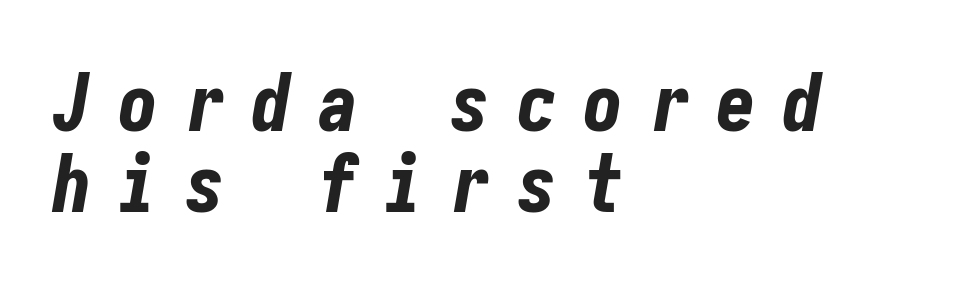
The image shows 80 px bold, condensed type, italic (leaning right); set left-aligned, tight line spacing (1.01x), unusually wide letter spacing (+0.33 em), not underlined; low stroke contrast and a medium x-height.
